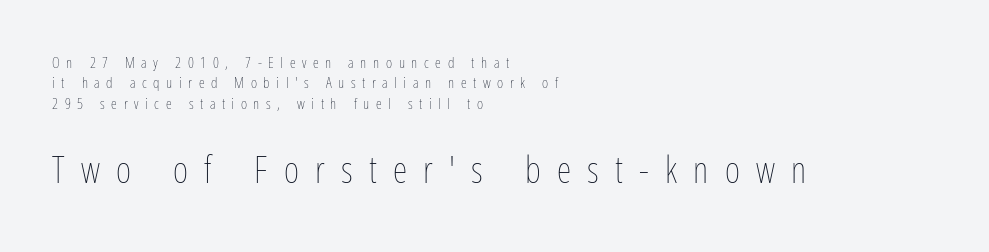
Q: Is the text bold? A: No.
Q: Is the text italic (slanted)? A: No, it is upright.
Q: Is the text underlined? A: No.
Q: How is the paragraph aligned? A: Left-aligned.
Q: Is the spacing between letters normal or unusually wide? A: Unusually wide.
Q: Is the spacing between lines tight, normal or loose? A: Normal.
Q: Which block of text is set in a larger size, the first (top) or the second (bottom)? A: The second (bottom) one.
Q: Width (condensed, normal, or wide)? A: Condensed.
Q: Stroke contrast? A: Low.
Q: x-height? A: Medium.
Q: Monospaced? A: No.
